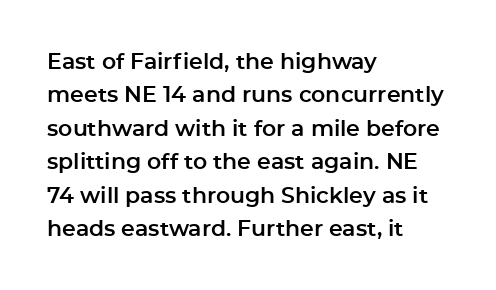
{"italic": "no", "underline": "no", "align": "left", "line_spacing": "normal", "line_spacing_ratio": 1.52, "letter_spacing": "normal", "letter_spacing_em": 0.0, "glyph_px": 22}
